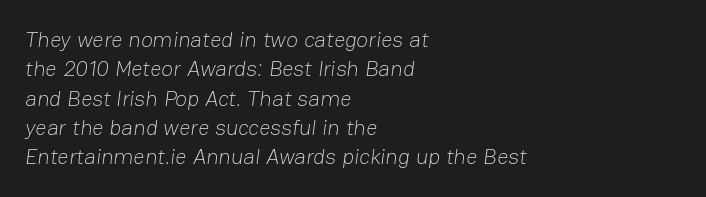
The image shows 22 px text type; set left-aligned, normal line spacing (1.33x), normal letter spacing, not underlined.
